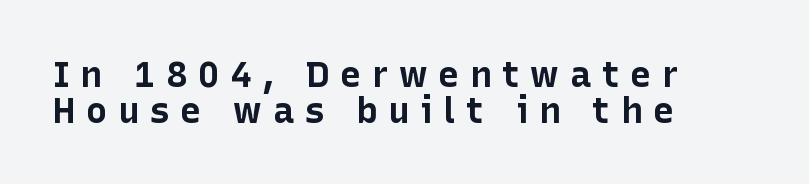
The image shows 36 px bold sans-serif type, upright; set left-aligned, tight line spacing (0.99x), unusually wide letter spacing (+0.29 em), not underlined; low stroke contrast and a medium x-height.
